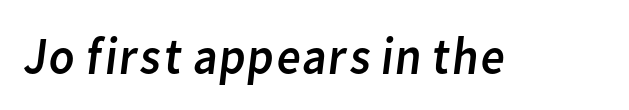
{"serif": "no", "bold": "no", "weight": "regular", "width": "normal", "stroke_contrast": "low", "x_height": "medium", "monospaced": "no", "underline": "no", "letter_spacing": "normal", "letter_spacing_em": 0.0, "glyph_px": 53}
